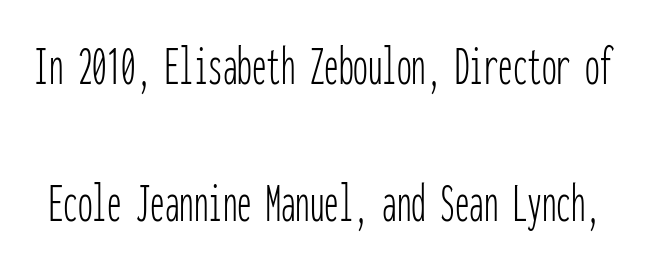
{"serif": "no", "italic": "no", "bold": "no", "weight": "thin", "width": "condensed", "stroke_contrast": "low", "x_height": "medium", "monospaced": "yes", "underline": "no", "line_spacing": "loose", "line_spacing_ratio": 2.37, "letter_spacing": "normal", "letter_spacing_em": 0.0, "glyph_px": 58}
